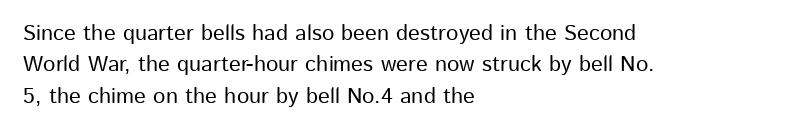
Q: Is the text italic (slanted)? A: No, it is upright.
Q: Is the text underlined? A: No.
Q: How is the paragraph aligned? A: Left-aligned.
Q: Is the spacing between letters normal or unusually wide? A: Normal.
Q: Is the spacing between lines tight, normal or loose? A: Normal.
